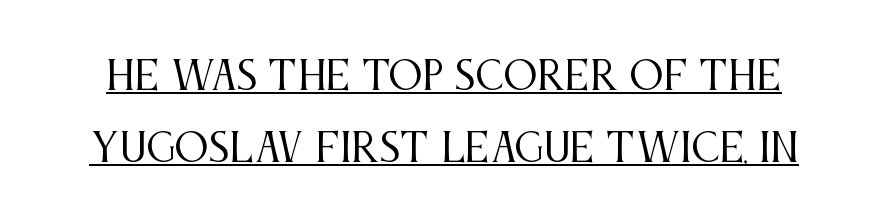
Regarding leading, the lines here are spaced well apart. These glyphs show unthickened strokes, regular width or finer. A baseline rule has been typeset under these characters. The designer went with a serif here, giving each stem small feet. Look at the tracking — it's just the regular setting, nothing added.
